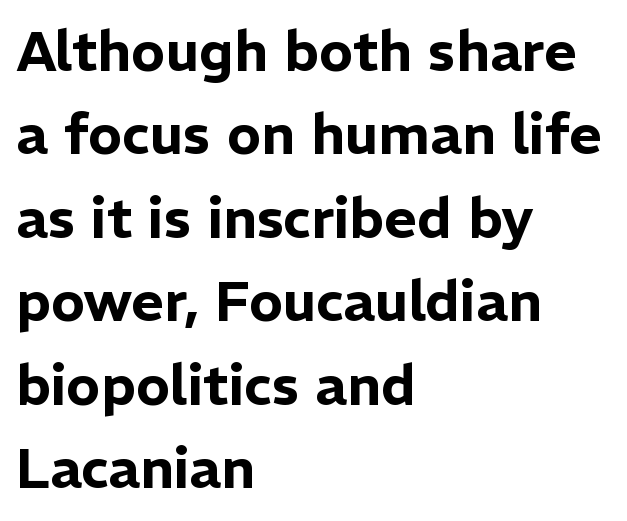
Q: Is the text italic (slanted)? A: No, it is upright.
Q: Is the typeface a serif or a sans-serif typeface? A: Sans-serif.
Q: Is the text underlined? A: No.
Q: How is the paragraph aligned? A: Left-aligned.
Q: Is the spacing between letters normal or unusually wide? A: Normal.
Q: Is the spacing between lines tight, normal or loose? A: Normal.
Q: Width (condensed, normal, or wide)? A: Normal.
Q: Stroke contrast? A: Low.
Q: x-height? A: Medium.
Q: Monospaced? A: No.
